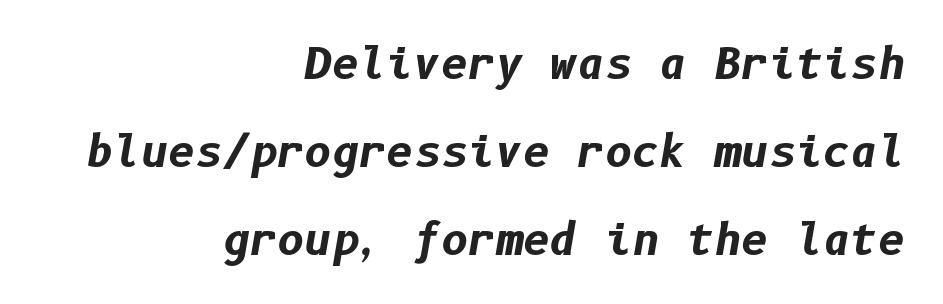
{"italic": "yes", "lean": "right", "slant_degrees": 10, "bold": "yes", "weight": "bold", "width": "normal", "stroke_contrast": "low", "x_height": "medium", "underline": "no", "align": "right", "line_spacing": "loose", "line_spacing_ratio": 2.09, "letter_spacing": "normal", "letter_spacing_em": 0.0, "glyph_px": 42}
